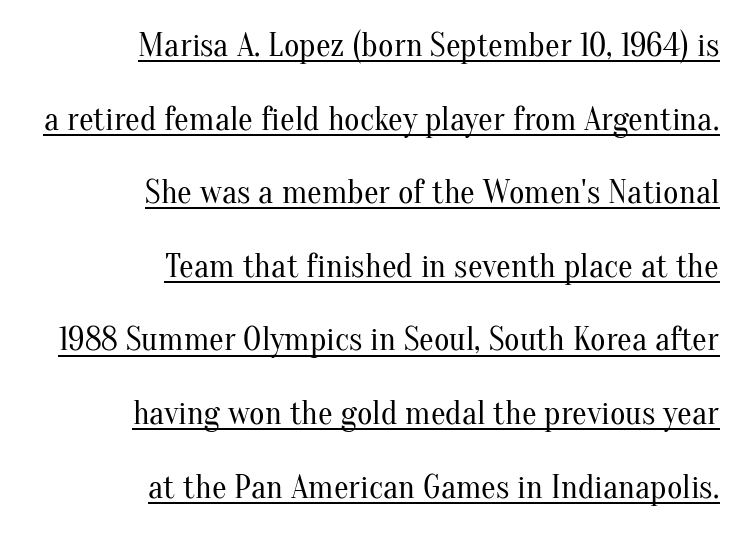
Q: Is the text bold? A: No.
Q: Is the text italic (slanted)? A: No, it is upright.
Q: Is the typeface a serif or a sans-serif typeface? A: Serif.
Q: Is the text underlined? A: Yes.
Q: How is the paragraph aligned? A: Right-aligned.
Q: Is the spacing between letters normal or unusually wide? A: Normal.
Q: Is the spacing between lines tight, normal or loose? A: Loose.
Q: Width (condensed, normal, or wide)? A: Normal.
Q: Stroke contrast? A: Medium.
Q: x-height? A: Small.
Q: Monospaced? A: No.
